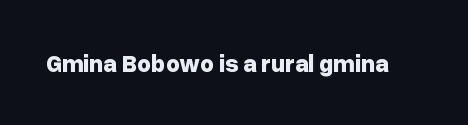
The image shows 24 px bold type, upright; set normal letter spacing, not underlined.
